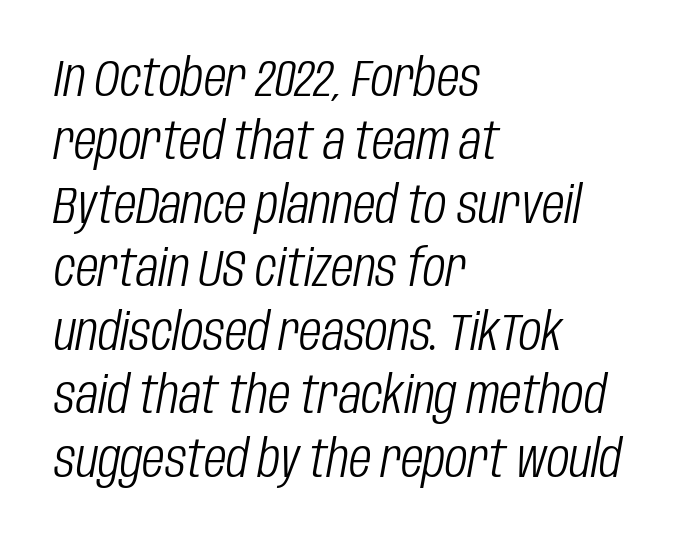
{"italic": "yes", "lean": "right", "slant_degrees": 10, "bold": "no", "weight": "light", "width": "condensed", "stroke_contrast": "low", "x_height": "large", "monospaced": "no", "underline": "no", "align": "left", "line_spacing_ratio": 1.22, "letter_spacing": "normal", "letter_spacing_em": 0.0, "glyph_px": 52}
